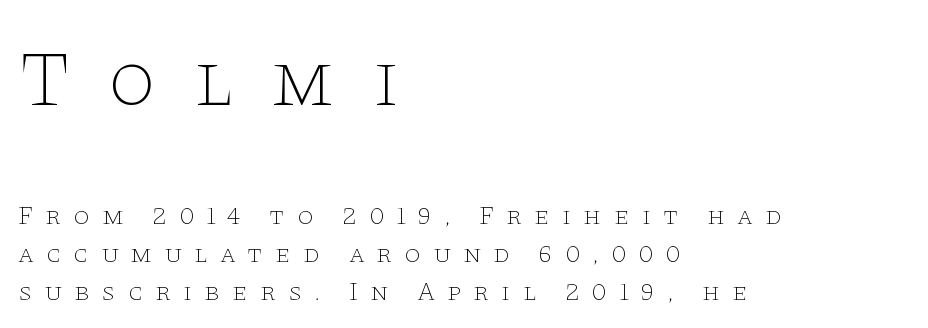
The image shows 78 px thin, wide serif type, upright; set left-aligned, normal line spacing (1.47x), unusually wide letter spacing (+0.46 em), not underlined; the first (top) block is 3.0x larger; low stroke contrast and a large x-height.
